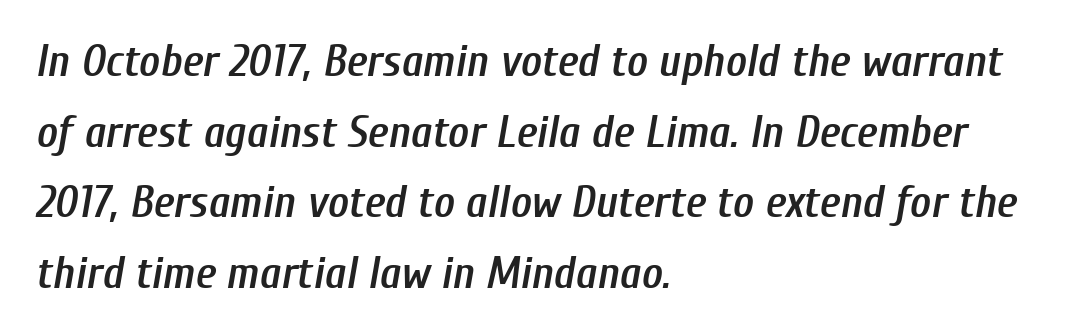
The image shows 45 px semibold, condensed type, italic (leaning right); set left-aligned, normal line spacing (1.57x), normal letter spacing, not underlined; low stroke contrast and a medium x-height.
